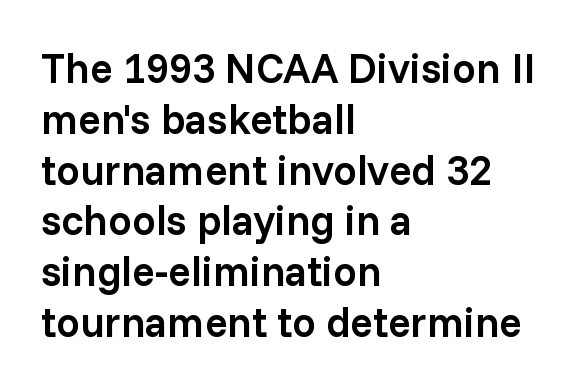
{"serif": "no", "italic": "no", "bold": "semi", "weight": "semibold", "width": "normal", "stroke_contrast": "low", "x_height": "medium", "monospaced": "no", "underline": "no", "align": "left", "line_spacing_ratio": 1.21, "letter_spacing": "normal", "letter_spacing_em": 0.0, "glyph_px": 42}
